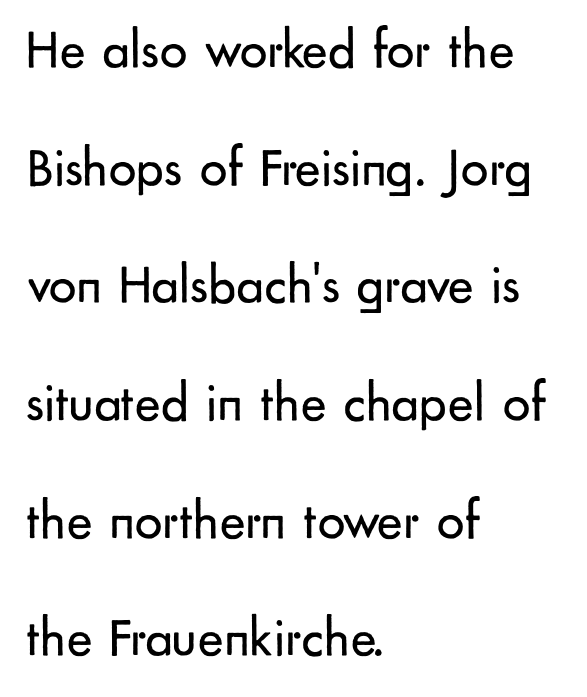
The image shows 55 px regular-weight sans-serif type, upright; set left-aligned, loose line spacing (2.14x), normal letter spacing, not underlined; low stroke contrast and a small x-height.
